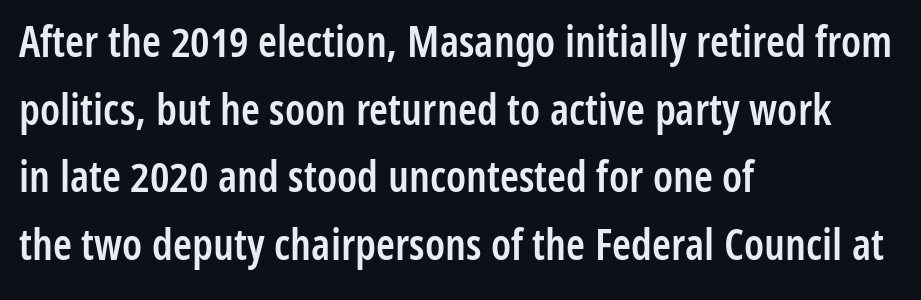
The image shows 43 px semibold, condensed sans-serif type, upright; set left-aligned, normal line spacing (1.57x), normal letter spacing, not underlined; low stroke contrast and a medium x-height.
